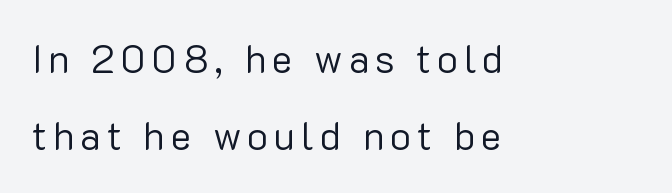
The image shows 39 px regular-weight sans-serif type, upright; set left-aligned, loose line spacing (1.98x), not underlined; low stroke contrast and a medium x-height.
